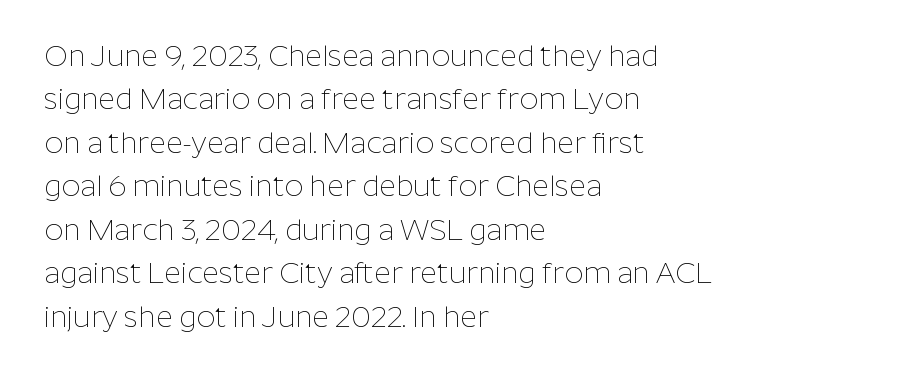
Q: Is the text bold? A: No.
Q: Is the text italic (slanted)? A: No, it is upright.
Q: Is the typeface a serif or a sans-serif typeface? A: Sans-serif.
Q: Is the text underlined? A: No.
Q: How is the paragraph aligned? A: Left-aligned.
Q: Is the spacing between letters normal or unusually wide? A: Normal.
Q: Is the spacing between lines tight, normal or loose? A: Normal.
Q: Width (condensed, normal, or wide)? A: Normal.
Q: Stroke contrast? A: Low.
Q: x-height? A: Medium.
Q: Monospaced? A: No.
